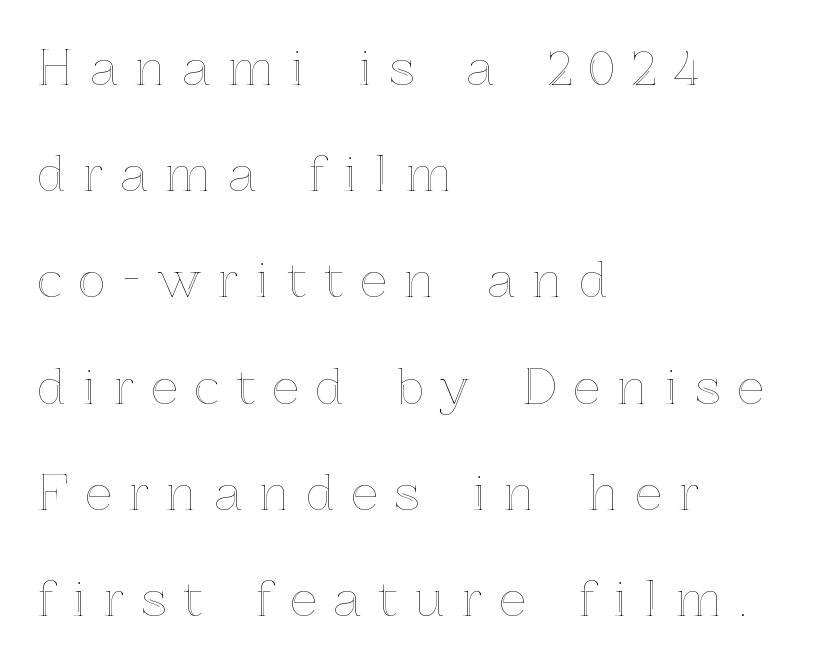
The image shows 47 px text type, upright; set left-aligned, loose line spacing (2.26x), unusually wide letter spacing (+0.37 em), not underlined; a medium x-height.
